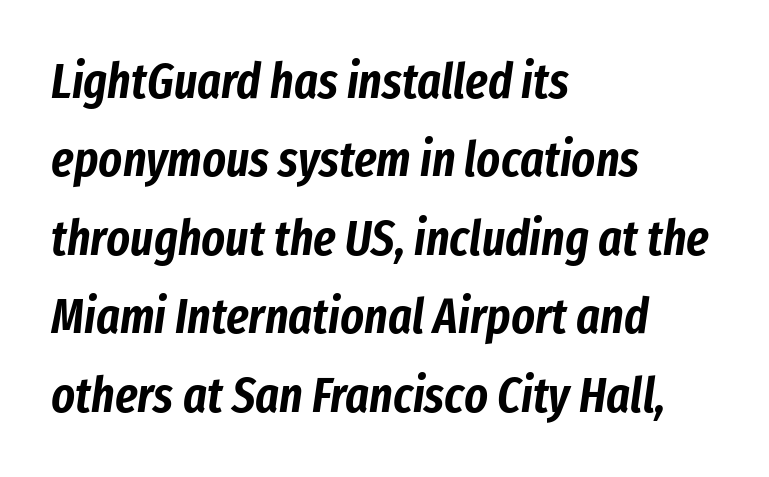
{"italic": "yes", "lean": "right", "slant_degrees": 8, "width": "condensed", "stroke_contrast": "low", "x_height": "medium", "monospaced": "no", "underline": "no", "align": "left", "line_spacing": "normal", "line_spacing_ratio": 1.57, "letter_spacing": "normal", "letter_spacing_em": 0.0, "glyph_px": 50}
